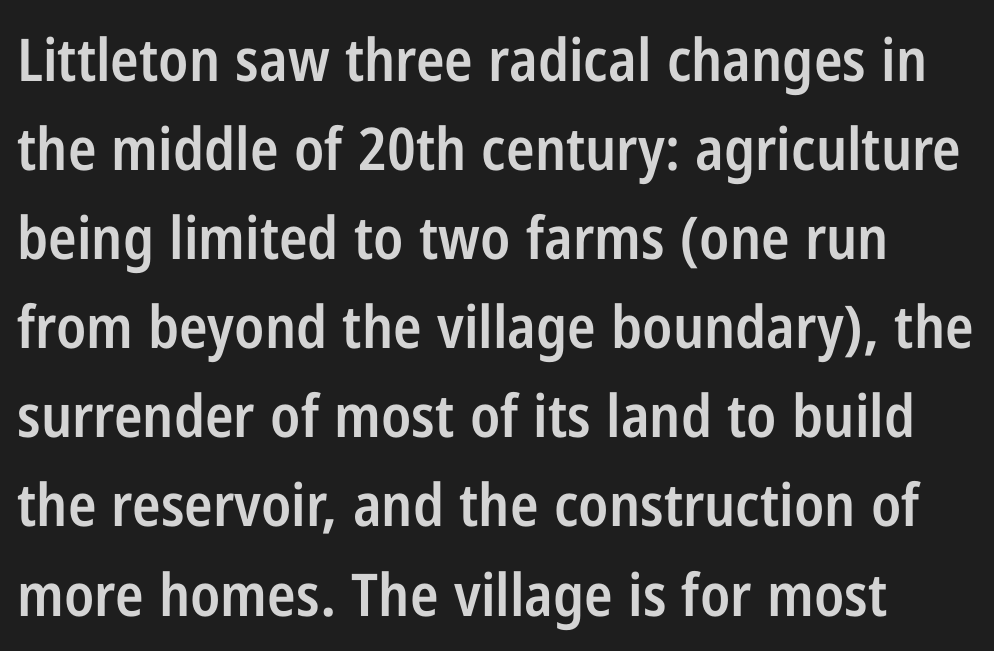
Italic: no, the glyphs are upright roman. Each word holds together tightly as a unit, with standard inter-letter gaps. Each letter's strokes conclude bluntly, with no projecting serifs. The space beneath each line is pristine and unruled. A typesetter would call this proportional, since set widths differ per character. Successive baselines arrive at the customary interval.
